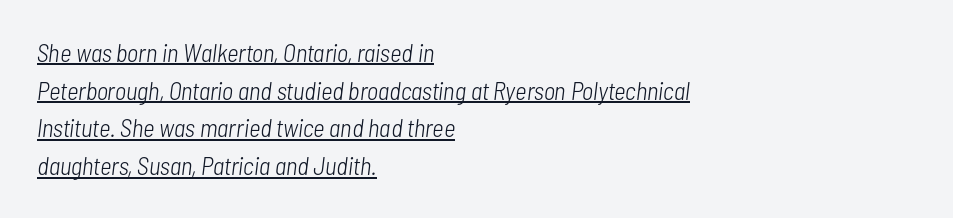
{"italic": "yes", "lean": "right", "slant_degrees": 7, "bold": "no", "underline": "yes", "align": "left", "line_spacing": "normal", "line_spacing_ratio": 1.51, "letter_spacing": "normal", "letter_spacing_em": 0.0, "glyph_px": 25}
